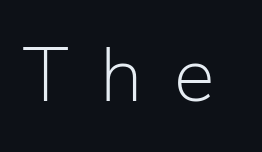
{"serif": "no", "italic": "no", "bold": "no", "weight": "light", "width": "normal", "stroke_contrast": "low", "x_height": "medium", "monospaced": "no", "underline": "no", "letter_spacing": "wide", "letter_spacing_em": 0.41, "glyph_px": 77}
